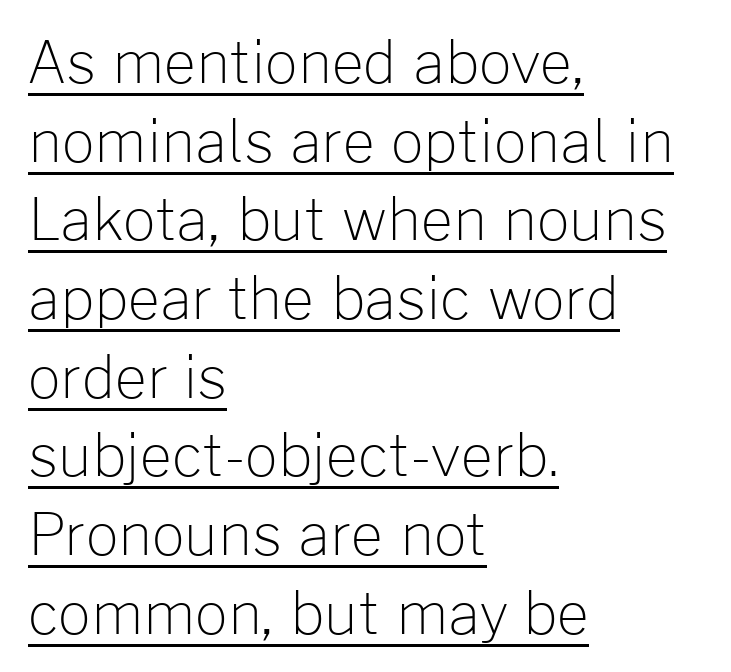
How are the letters spaced? Ordinarily, with no added tracking. Students, observe: this is what conventionally led text looks like. Caption: lettering with a line underneath. Teacher's note: observe the even left margin — that is flush-left alignment. The weight would be labelled regular, book, light, or lighter still.
